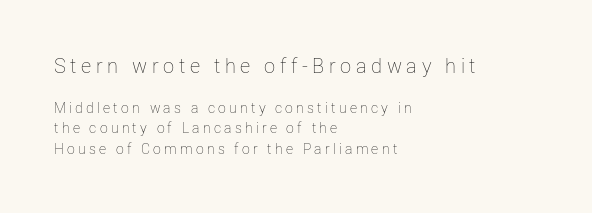
{"italic": "no", "bold": "no", "underline": "no", "align": "left", "line_spacing": "normal", "line_spacing_ratio": 1.48, "letter_spacing": "wide", "letter_spacing_em": 0.23, "larger_block": "first", "size_ratio": 1.43, "glyph_px": 20}
